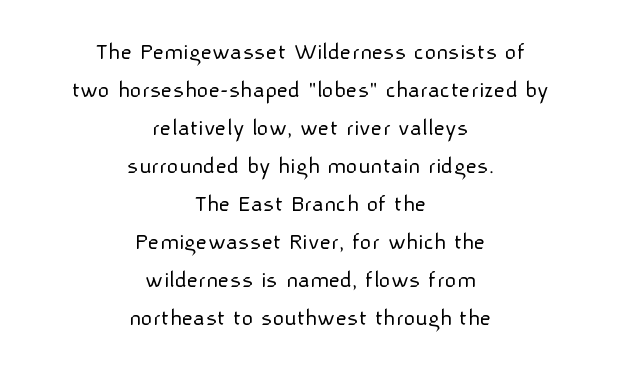
The image shows 25 px text type, upright; set centered, normal line spacing (1.52x), normal letter spacing, not underlined.
